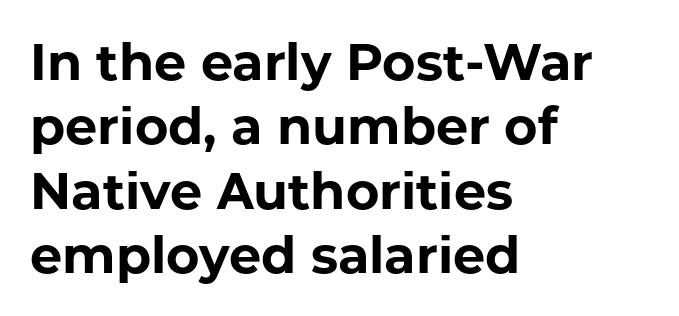
The image shows 51 px bold sans-serif type, upright; set left-aligned, normal line spacing (1.26x), normal letter spacing, not underlined; low stroke contrast and a medium x-height.
